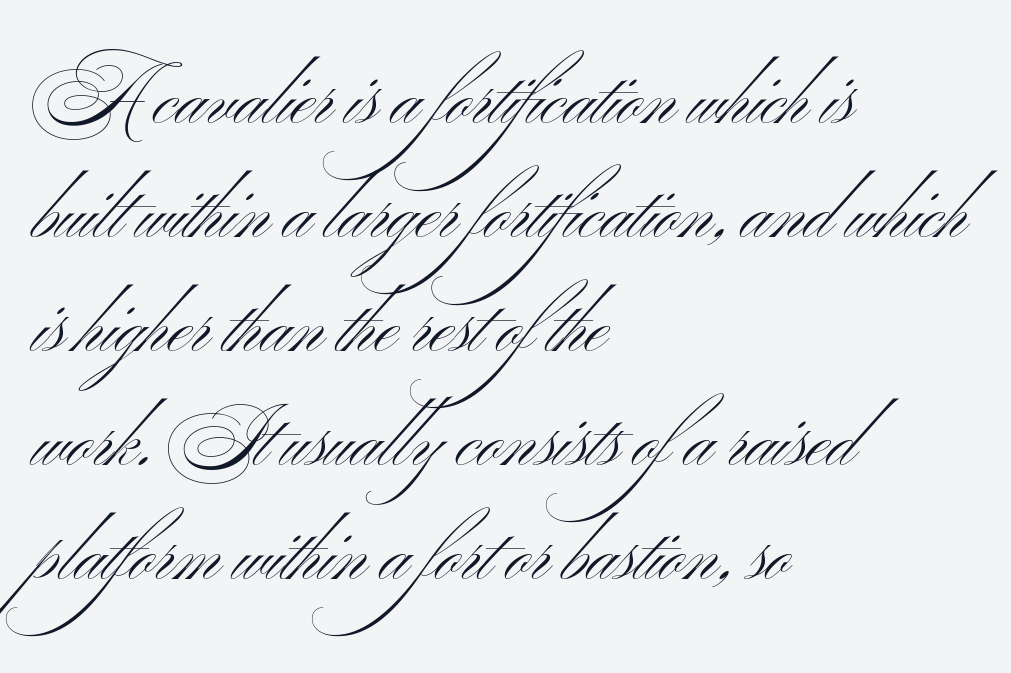
Words appear dense and cohesive because spacing is normal. The string is rendered with underlining switched off. These lines are set flush left with a ragged right edge. This rendering employs a face without finishing strokes, i.e., a sans-serif. Is the stroke heavy? The answer is a plain regular-or-lighter.
